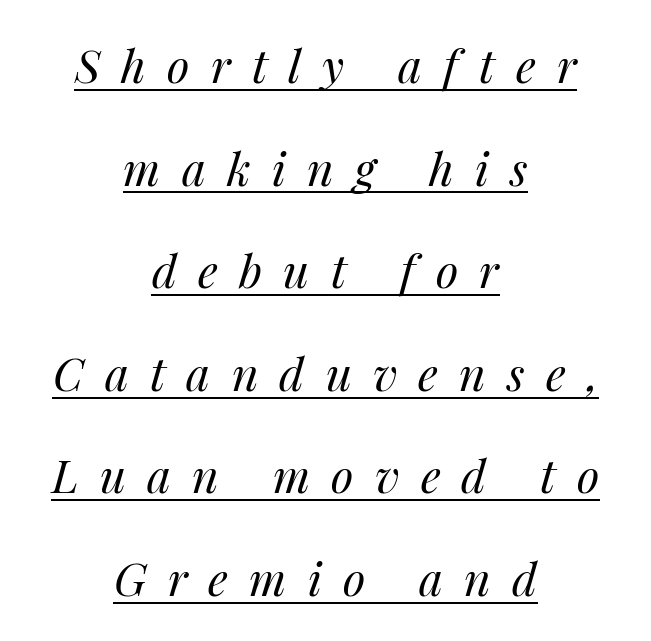
The image shows 46 px regular-weight type, italic (leaning right); set centered, loose line spacing (2.23x), unusually wide letter spacing (+0.46 em), underlined; medium stroke contrast and a medium x-height.
